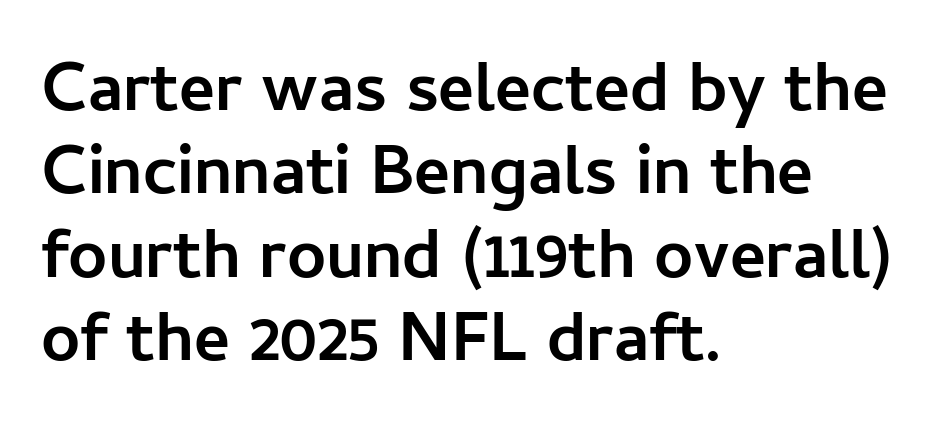
Characters follow at the spacing the type designer built in. This is the regular roman posture of the typeface. Underline: absent. One-word summary of the alignment: left.
